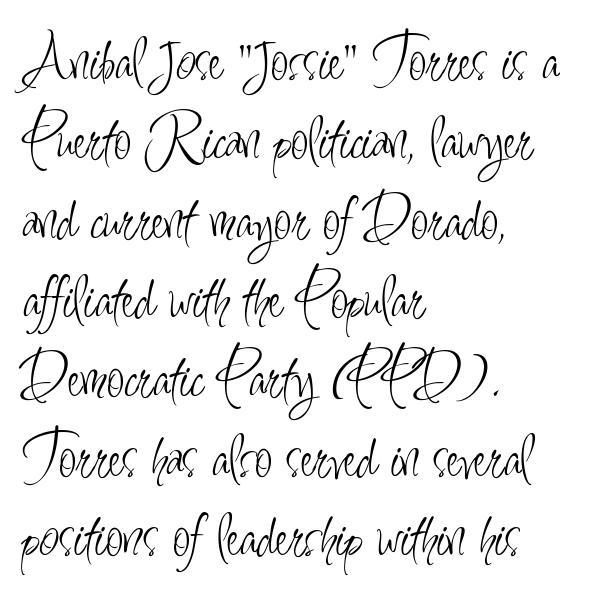
The image shows 64 px light, condensed sans-serif type; set left-aligned, line spacing 1.24x, normal letter spacing, not underlined; low stroke contrast and a small x-height.
